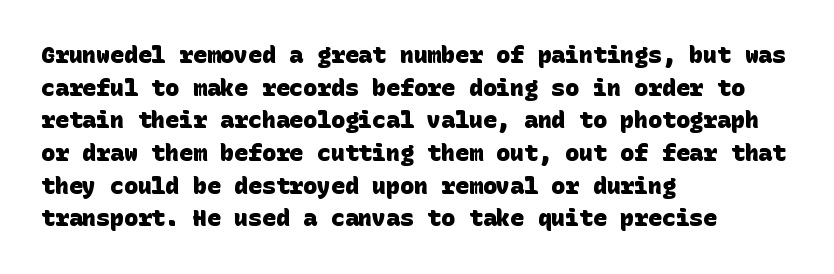
Q: Is the text bold? A: Yes.
Q: Is the text underlined? A: No.
Q: How is the paragraph aligned? A: Left-aligned.
Q: Is the spacing between letters normal or unusually wide? A: Normal.
Q: Is the spacing between lines tight, normal or loose? A: Normal.
